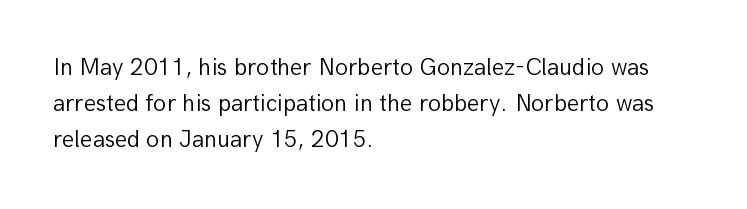
Default kerning and tracking; the words read as compact shapes. Tall strokes in this sample are plumb rather than angled. This rendering uses left alignment, leaving the right contour irregular. Students, observe: this is what conventionally led text looks like. Each stroke keeps to a modest, everyday thickness or less. Honestly, there is no underline to notice here at all.
